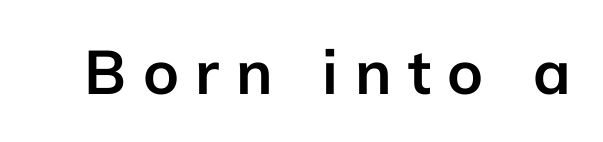
{"serif": "no", "italic": "no", "bold": "yes", "weight": "semibold", "width": "normal", "stroke_contrast": "low", "x_height": "medium", "monospaced": "no", "underline": "no", "letter_spacing": "wide", "letter_spacing_em": 0.27, "glyph_px": 61}
